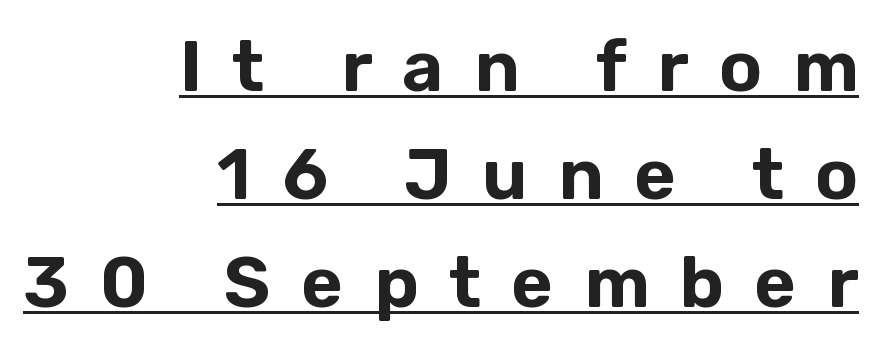
I'd call this a sans setting — the letters go barefoot. This is underlined copy, the kind a proofreader might mark for attention. The face used here is proportionally spaced, like ordinary book or web type. Glyph-to-glyph distance is far greater than everyday printed text.
